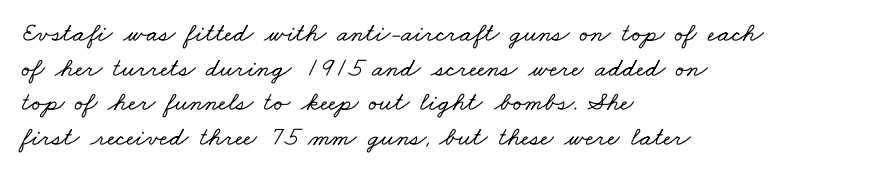
Q: Is the text underlined? A: No.
Q: How is the paragraph aligned? A: Left-aligned.
Q: Is the spacing between letters normal or unusually wide? A: Normal.
Q: Is the spacing between lines tight, normal or loose? A: Normal.
